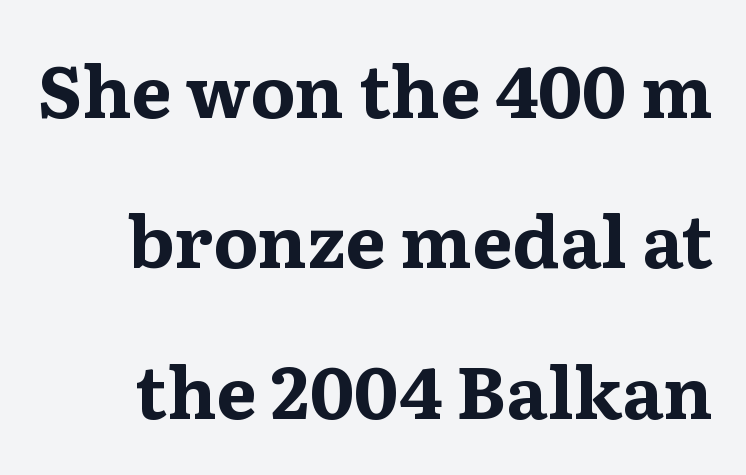
Glyph-to-glyph distance matches everyday printed text. Any mark beneath the type? The region is blank. Italic? Not at all — the glyphs are vertical. These lines are rendered in a variable-pitch font. A typesetter would call this leading open, well beyond the default.
